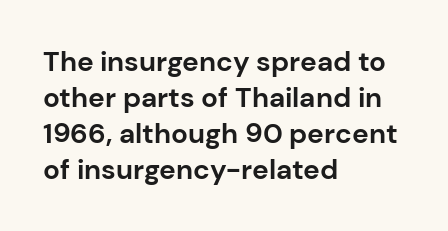
{"serif": "no", "italic": "no", "bold": "yes", "weight": "bold", "width": "normal", "stroke_contrast": "low", "x_height": "medium", "monospaced": "no", "underline": "no", "align": "left", "line_spacing": "normal", "line_spacing_ratio": 1.28, "letter_spacing": "normal", "letter_spacing_em": 0.0, "glyph_px": 28}
